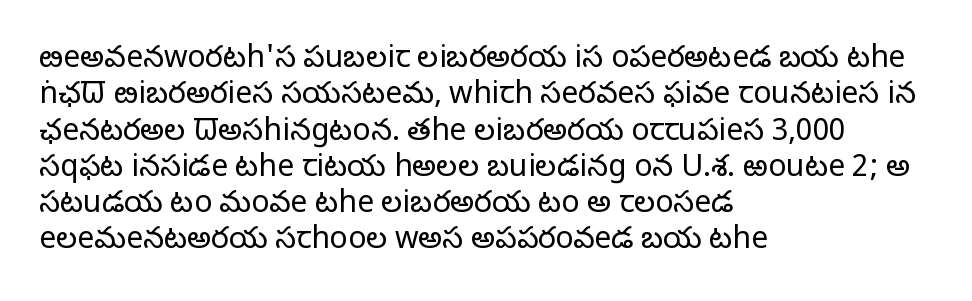
{"serif": "no", "italic": "no", "bold": "no", "weight": "light", "width": "normal", "stroke_contrast": "low", "x_height": "medium", "monospaced": "no", "underline": "no", "align": "left", "line_spacing_ratio": 1.21, "letter_spacing": "normal", "letter_spacing_em": 0.0, "glyph_px": 30}
